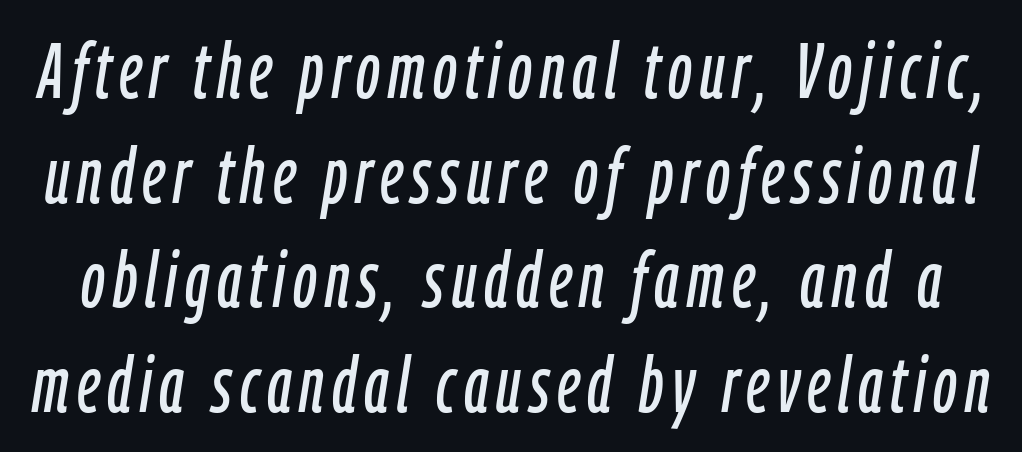
Q: Is the text italic (slanted)? A: Yes, it leans right by about 9 degrees.
Q: Is the text underlined? A: No.
Q: Is the spacing between lines tight, normal or loose? A: Normal.
Q: Width (condensed, normal, or wide)? A: Condensed.
Q: Stroke contrast? A: Low.
Q: x-height? A: Medium.
Q: Monospaced? A: No.
